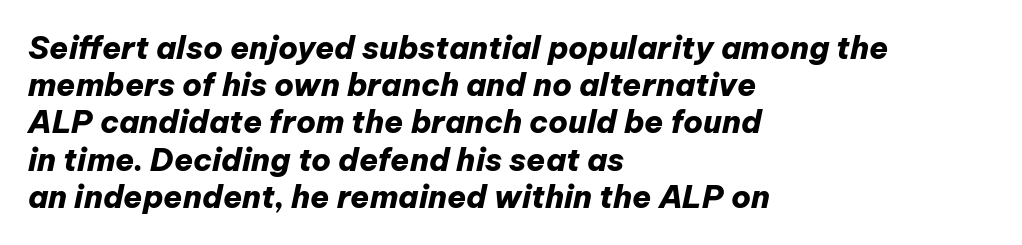
{"italic": "yes", "lean": "right", "slant_degrees": 12, "bold": "yes", "weight": "heavy", "width": "normal", "stroke_contrast": "low", "x_height": "medium", "monospaced": "no", "underline": "no", "align": "left", "line_spacing_ratio": 1.2, "letter_spacing": "normal", "letter_spacing_em": 0.0, "glyph_px": 31}
